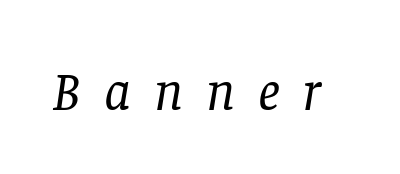
The image shows 55 px regular-weight serif type, italic (leaning right); set unusually wide letter spacing (+0.41 em), not underlined; low stroke contrast and a large x-height.
